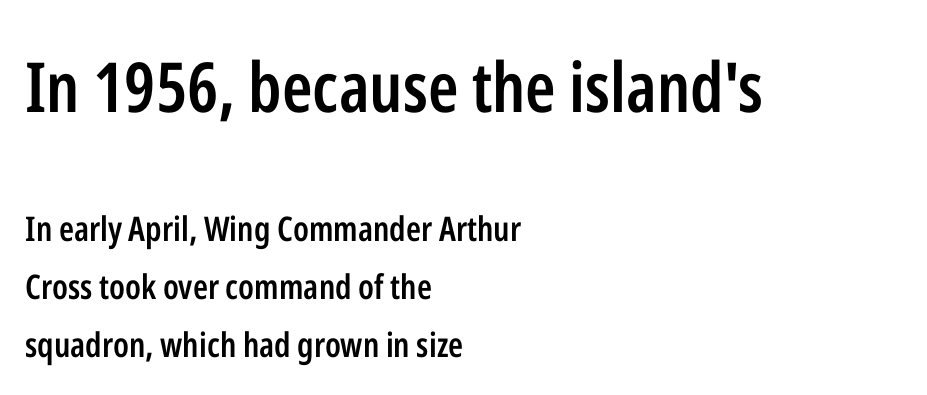
The image shows 69 px semibold, condensed sans-serif type, upright; set left-aligned, line spacing 1.71x, normal letter spacing, not underlined; the first (top) block is 2.03x larger; low stroke contrast and a medium x-height.
